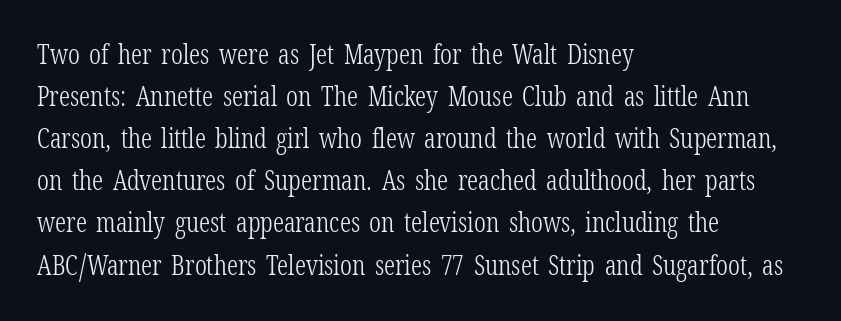
Each new line begins a customary step beneath the previous one. The passage shown is not underscored anywhere. Weight: not bold — regular or lighter. Nope, not italic — everything's standing straight. A classic flush-left, rag-right setting is used for this passage.
